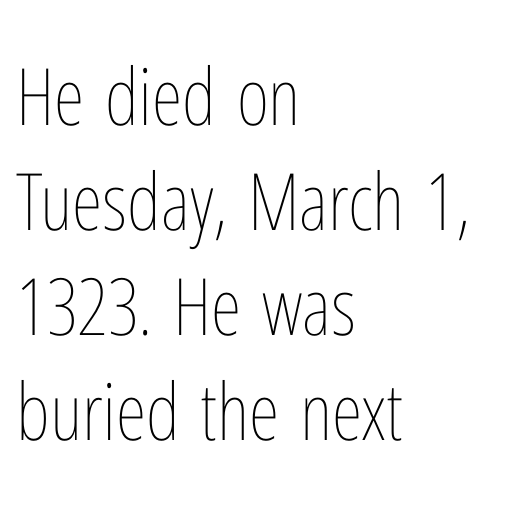
{"italic": "no", "bold": "no", "weight": "thin", "width": "condensed", "stroke_contrast": "low", "x_height": "medium", "monospaced": "no", "underline": "no", "align": "left", "line_spacing": "normal", "line_spacing_ratio": 1.33, "letter_spacing": "normal", "letter_spacing_em": 0.0, "glyph_px": 79}
